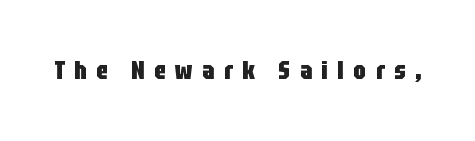
{"italic": "no", "bold": "yes", "underline": "no", "letter_spacing": "wide", "letter_spacing_em": 0.38, "glyph_px": 25}
